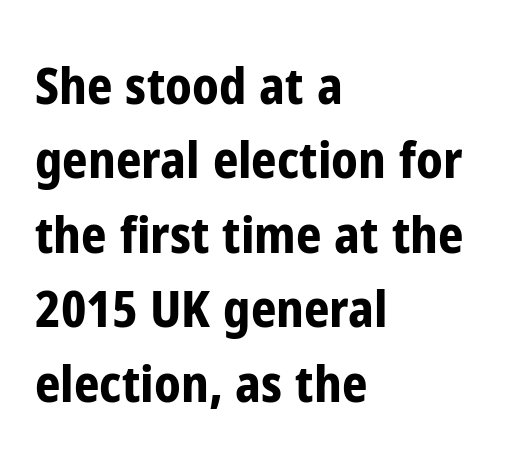
Q: Is the text bold? A: Yes.
Q: Is the text italic (slanted)? A: No, it is upright.
Q: Is the typeface a serif or a sans-serif typeface? A: Sans-serif.
Q: Is the text underlined? A: No.
Q: How is the paragraph aligned? A: Left-aligned.
Q: Is the spacing between letters normal or unusually wide? A: Normal.
Q: Is the spacing between lines tight, normal or loose? A: Normal.
Q: Width (condensed, normal, or wide)? A: Condensed.
Q: Stroke contrast? A: Low.
Q: x-height? A: Medium.
Q: Monospaced? A: No.
